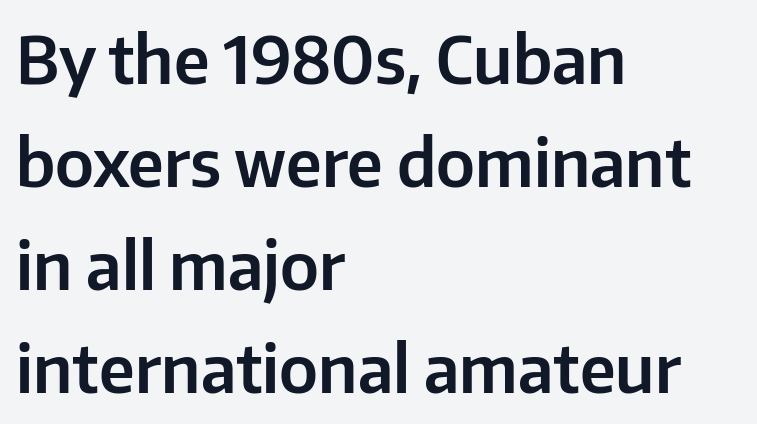
Q: Is the text italic (slanted)? A: No, it is upright.
Q: Is the typeface a serif or a sans-serif typeface? A: Sans-serif.
Q: Is the text underlined? A: No.
Q: How is the paragraph aligned? A: Left-aligned.
Q: Is the spacing between letters normal or unusually wide? A: Normal.
Q: Is the spacing between lines tight, normal or loose? A: Normal.
Q: Width (condensed, normal, or wide)? A: Normal.
Q: Stroke contrast? A: Low.
Q: x-height? A: Medium.
Q: Monospaced? A: No.
